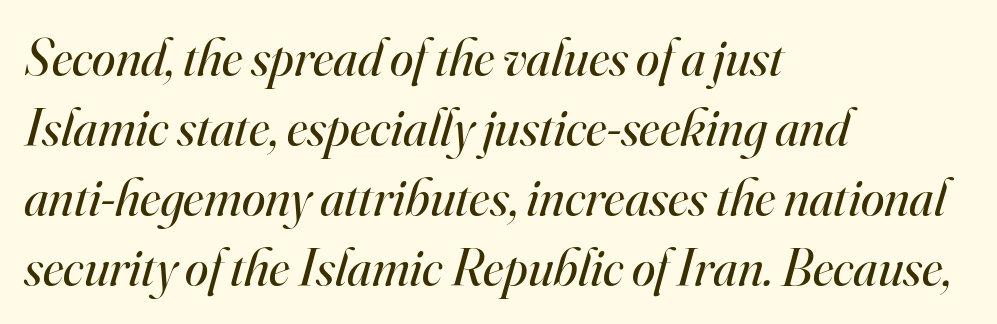
{"serif": "yes", "italic": "yes", "lean": "right", "slant_degrees": 16, "bold": "no", "weight": "regular", "width": "normal", "stroke_contrast": "high", "x_height": "small", "monospaced": "no", "underline": "no", "align": "left", "line_spacing": "normal", "line_spacing_ratio": 1.32, "letter_spacing": "normal", "letter_spacing_em": 0.0, "glyph_px": 53}
